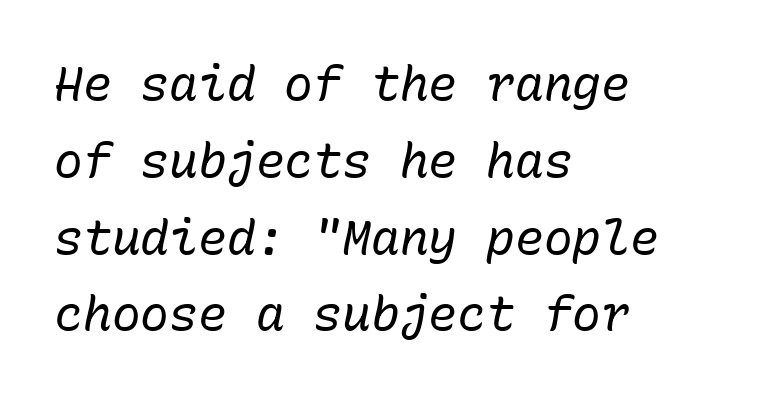
{"italic": "yes", "lean": "right", "slant_degrees": 10, "bold": "no", "weight": "regular", "width": "normal", "stroke_contrast": "low", "x_height": "medium", "monospaced": "yes", "underline": "no", "align": "left", "line_spacing": "normal", "line_spacing_ratio": 1.6, "letter_spacing": "normal", "letter_spacing_em": 0.0, "glyph_px": 48}
